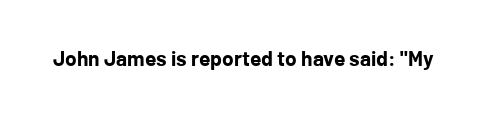
The letterforms sit shoulder to shoulder at normal distance. These lines were composed using upright roman letters. Check the space under the baseline: it is left empty. The sample has been set heavy, in full bold.
